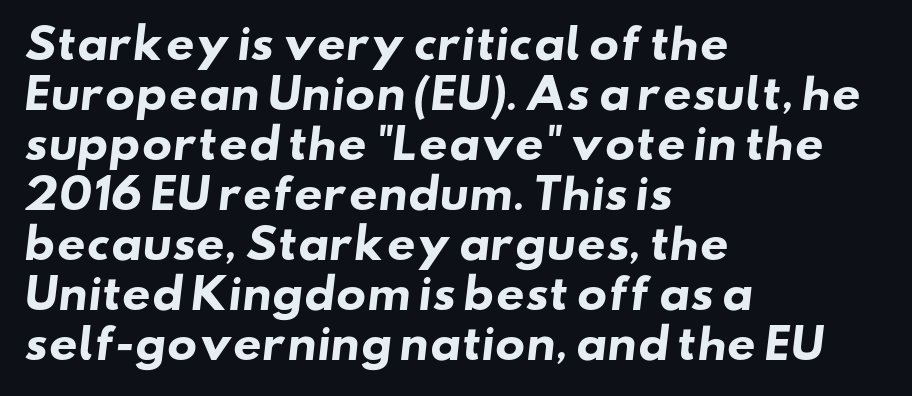
Q: Is the text bold? A: Yes.
Q: Is the typeface a serif or a sans-serif typeface? A: Sans-serif.
Q: Is the text underlined? A: No.
Q: How is the paragraph aligned? A: Left-aligned.
Q: Is the spacing between letters normal or unusually wide? A: Normal.
Q: Is the spacing between lines tight, normal or loose? A: Normal.
Q: Width (condensed, normal, or wide)? A: Wide.
Q: Stroke contrast? A: Low.
Q: x-height? A: Small.
Q: Monospaced? A: No.
